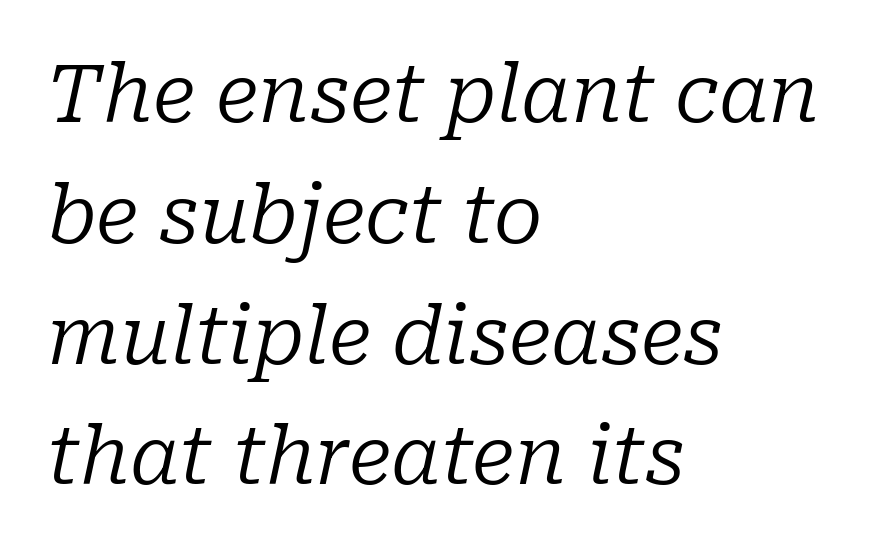
{"serif": "yes", "italic": "yes", "lean": "right", "slant_degrees": 10, "bold": "no", "weight": "regular", "width": "normal", "stroke_contrast": "low", "x_height": "medium", "monospaced": "no", "underline": "no", "align": "left", "line_spacing": "normal", "line_spacing_ratio": 1.51, "letter_spacing": "normal", "letter_spacing_em": 0.0, "glyph_px": 80}
